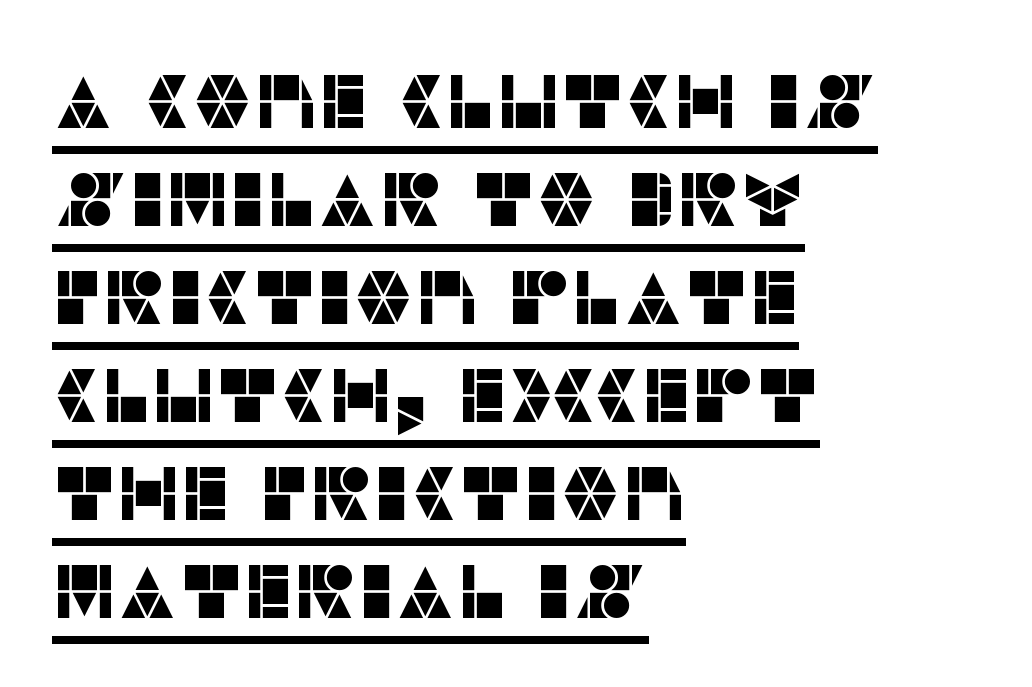
The image shows 76 px sans-serif type, upright; set left-aligned, normal line spacing (1.29x), normal letter spacing, underlined; low stroke contrast and a large x-height.
